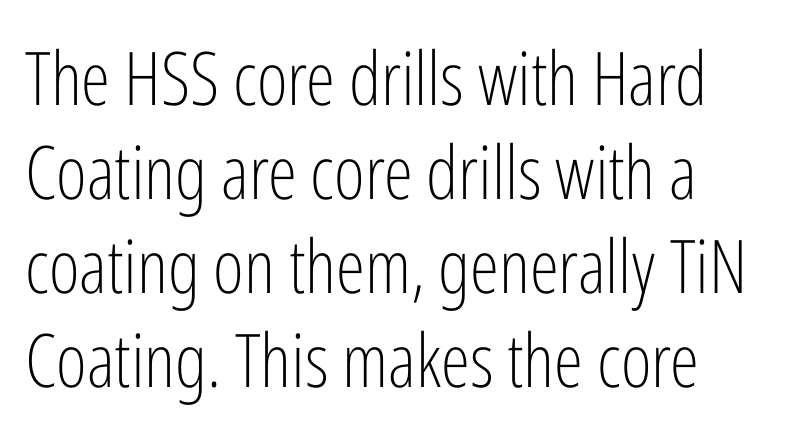
There is no visible air inserted between adjacent glyphs. The letters advance in unequal steps, a hallmark of proportional type. A normal amount of white space separates one row of letters from the next. The space directly below the letters is spotless.
